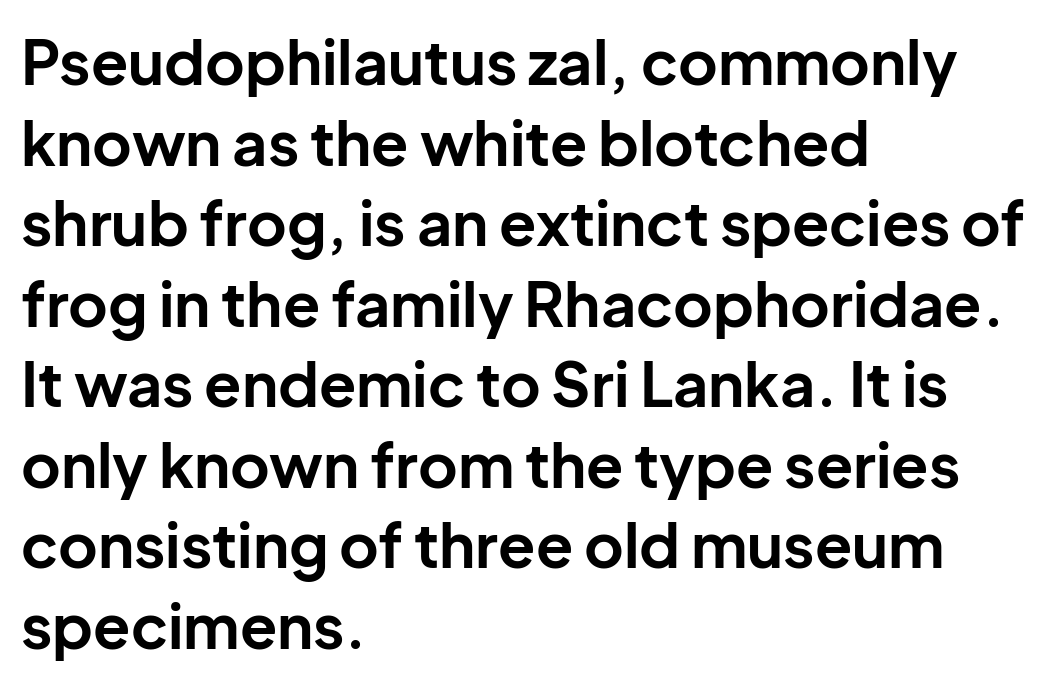
{"serif": "no", "italic": "no", "bold": "yes", "weight": "bold", "width": "normal", "stroke_contrast": "low", "x_height": "medium", "monospaced": "no", "underline": "no", "align": "left", "line_spacing": "normal", "line_spacing_ratio": 1.32, "letter_spacing": "normal", "letter_spacing_em": 0.0, "glyph_px": 61}
